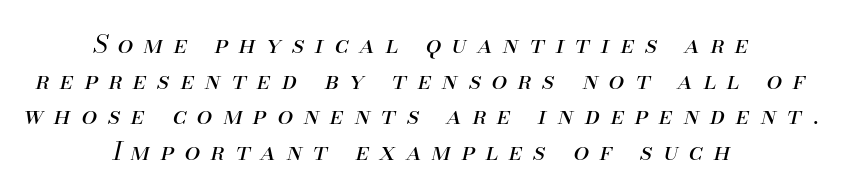
The compositor balanced each line on the midline. Nobody drew a line under any word here. If you drew a line through each stem, it would be angled. The typesetting does not lean heavy: it is not bold. Does extra space separate the letters? Yes, quite a lot of it. Line spacing here is normal.
